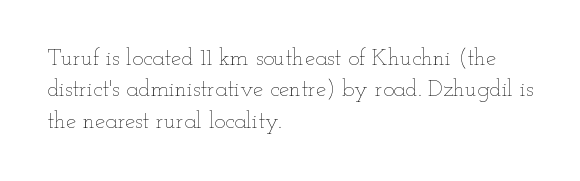
{"italic": "no", "bold": "no", "underline": "no", "align": "left", "line_spacing": "normal", "line_spacing_ratio": 1.36, "letter_spacing": "normal", "letter_spacing_em": 0.0, "glyph_px": 23}
